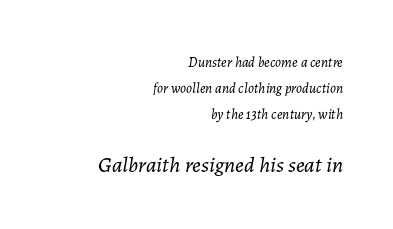
The image shows 22 px text type, italic (leaning right); set right-aligned, line spacing 1.86x, normal letter spacing, not underlined; the second (bottom) block is 1.57x larger.
